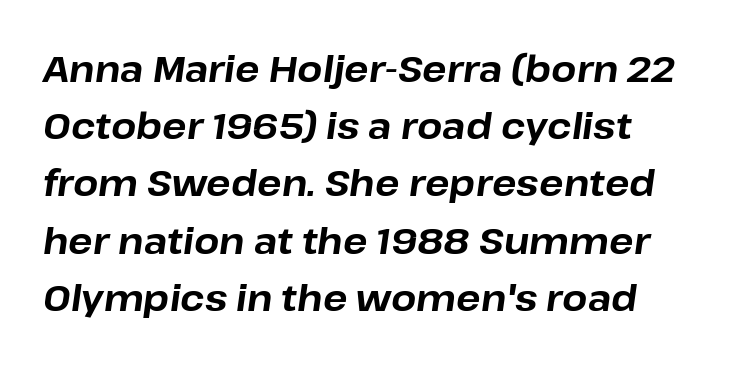
{"italic": "yes", "lean": "right", "slant_degrees": 8, "bold": "yes", "weight": "bold", "width": "normal", "stroke_contrast": "low", "x_height": "medium", "monospaced": "no", "underline": "no", "align": "left", "line_spacing": "normal", "line_spacing_ratio": 1.59, "letter_spacing": "normal", "letter_spacing_em": 0.0, "glyph_px": 36}
